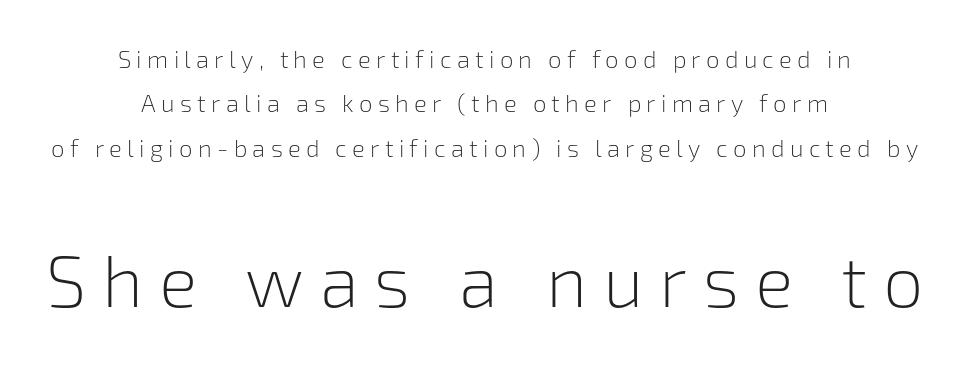
Q: Is the text bold? A: No.
Q: Is the text italic (slanted)? A: No, it is upright.
Q: Is the typeface a serif or a sans-serif typeface? A: Sans-serif.
Q: Is the text underlined? A: No.
Q: How is the paragraph aligned? A: Centered.
Q: Is the spacing between letters normal or unusually wide? A: Unusually wide.
Q: Which block of text is set in a larger size, the first (top) or the second (bottom)? A: The second (bottom) one.
Q: Width (condensed, normal, or wide)? A: Normal.
Q: Stroke contrast? A: Low.
Q: x-height? A: Medium.
Q: Monospaced? A: No.
